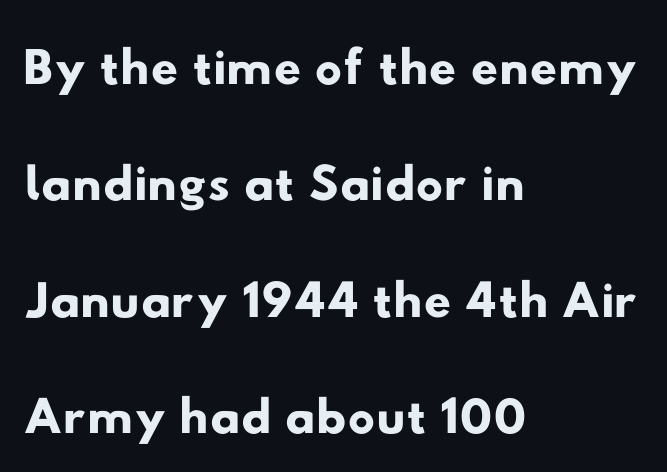
{"serif": "no", "width": "wide", "stroke_contrast": "low", "x_height": "small", "monospaced": "no", "underline": "no", "align": "left", "line_spacing": "normal", "line_spacing_ratio": 1.53, "letter_spacing": "normal", "letter_spacing_em": 0.0, "glyph_px": 76}
